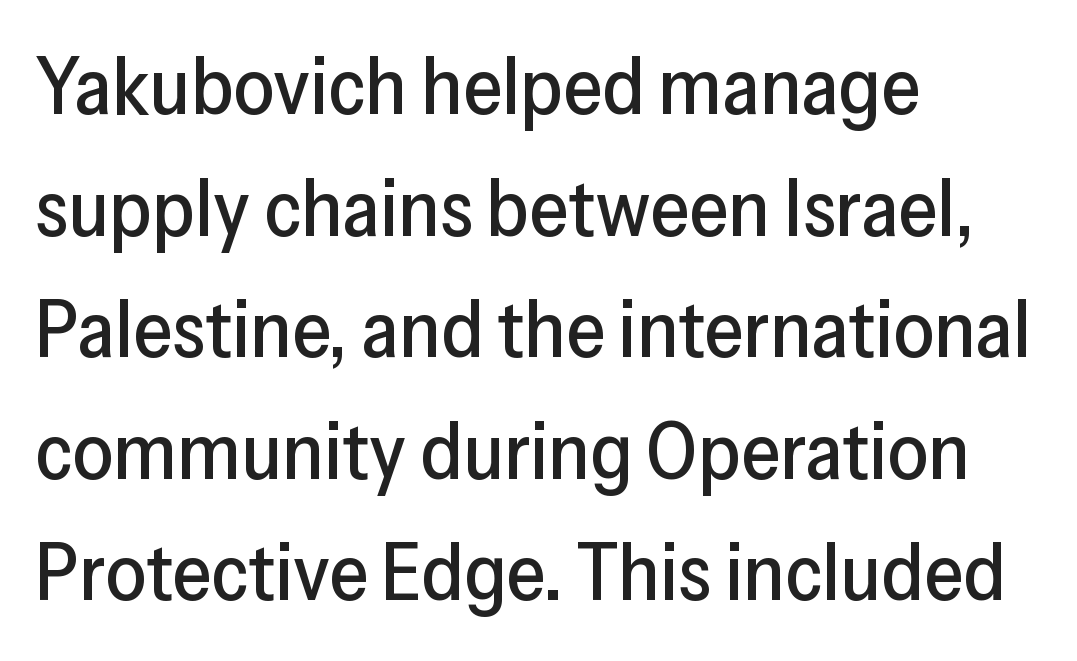
The passage is arranged the way most books set body copy — flush left. Is there much room between lines? A standard amount, neither cramped nor airy. Glyph-to-glyph distance matches everyday printed text. The typography opts for an upright posture over an oblique one. The face used here is proportionally spaced, like ordinary book or web type. The baseline area is clear.
